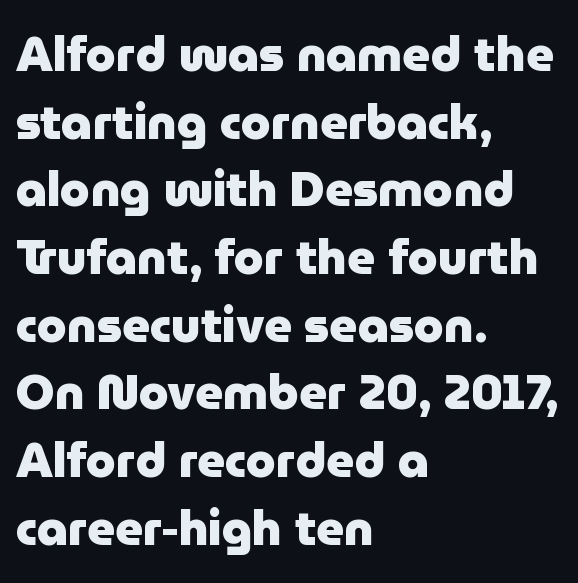
Q: Is the text bold? A: Yes.
Q: Is the text italic (slanted)? A: No, it is upright.
Q: Is the typeface a serif or a sans-serif typeface? A: Sans-serif.
Q: Is the text underlined? A: No.
Q: How is the paragraph aligned? A: Left-aligned.
Q: Is the spacing between letters normal or unusually wide? A: Normal.
Q: Is the spacing between lines tight, normal or loose? A: Normal.
Q: Width (condensed, normal, or wide)? A: Normal.
Q: Stroke contrast? A: Low.
Q: x-height? A: Medium.
Q: Monospaced? A: No.
